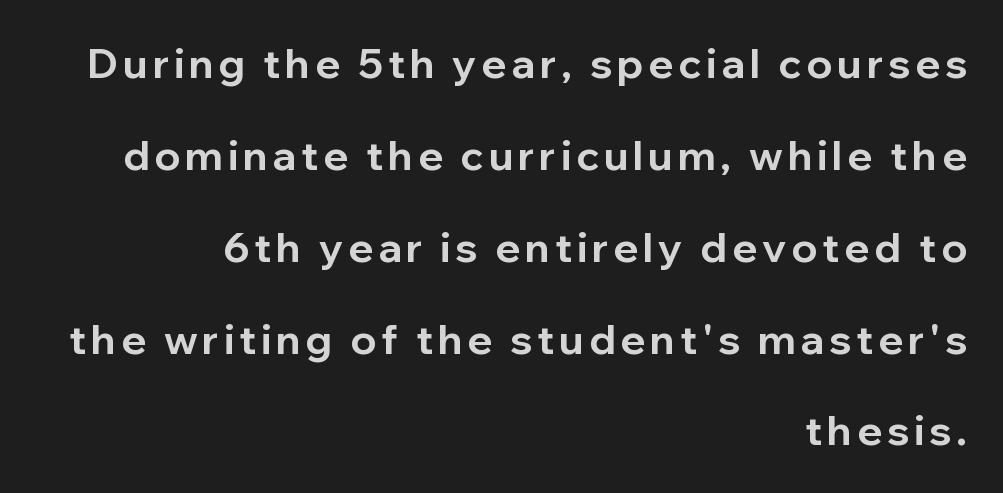
Q: Is the text bold? A: Yes.
Q: Is the text italic (slanted)? A: No, it is upright.
Q: Is the typeface a serif or a sans-serif typeface? A: Sans-serif.
Q: Is the text underlined? A: No.
Q: How is the paragraph aligned? A: Right-aligned.
Q: Is the spacing between lines tight, normal or loose? A: Loose.
Q: Width (condensed, normal, or wide)? A: Normal.
Q: Stroke contrast? A: Low.
Q: x-height? A: Medium.
Q: Monospaced? A: No.
